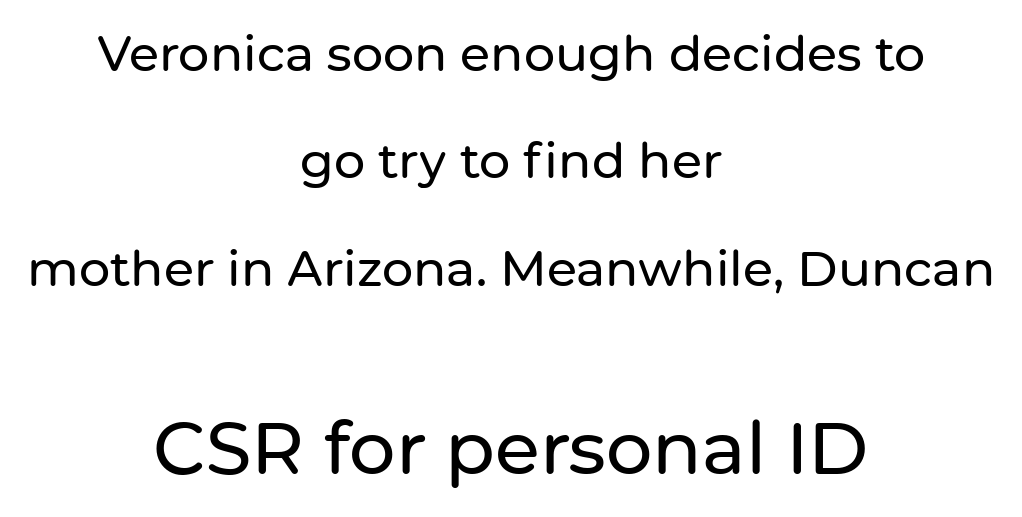
A centered setting, common on invitations and titles, is used for this passage. This rendering leaves character spacing at its baseline value. Between these two stacked blocks, the lower one wins on size. Clear beneath every line of the passage. Type style note: lacks serifs. Rows of type keep a wide berth in the vertical direction.
